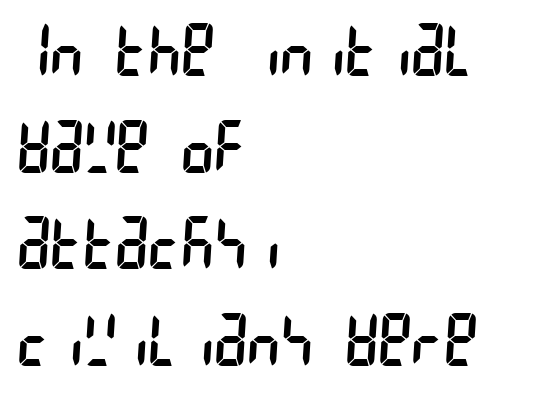
{"serif": "no", "bold": "no", "weight": "regular", "width": "condensed", "stroke_contrast": "low", "x_height": "large", "underline": "no", "align": "left", "line_spacing": "normal", "line_spacing_ratio": 1.38, "letter_spacing": "normal", "letter_spacing_em": 0.0, "glyph_px": 70}
